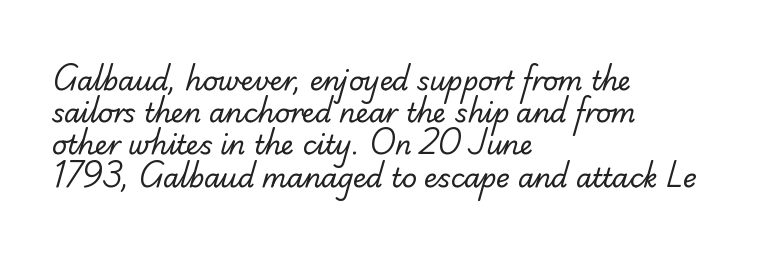
Q: Is the text bold? A: No.
Q: Is the text underlined? A: No.
Q: How is the paragraph aligned? A: Left-aligned.
Q: Is the spacing between letters normal or unusually wide? A: Normal.
